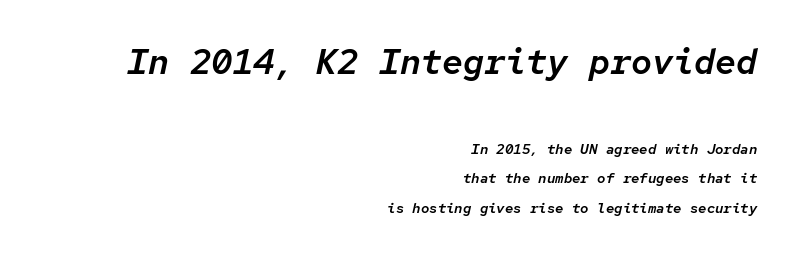
The passage shown is typed in a monospace face where columns stay perfectly aligned. Casual observation: everything's shoved over to the right. What's the leading like? Stretched, with rows far apart. The foot of each line stays bare and open. The block sitting higher on the canvas is the one with enlarged characters. In terms of posture, this sample is oblique.
